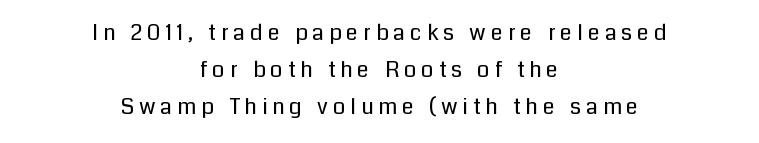
The image shows 22 px text type, upright; set centered, normal line spacing (1.68x), unusually wide letter spacing (+0.22 em), not underlined.
